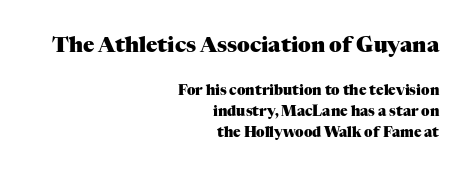
The image shows 21 px bold type, upright; set right-aligned, normal line spacing (1.51x), normal letter spacing, not underlined; the first (top) block is 1.5x larger.
